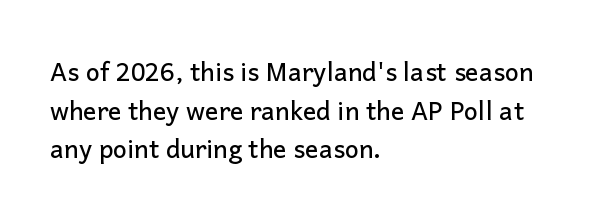
The image shows 25 px text type, upright; set left-aligned, normal line spacing (1.55x), normal letter spacing, not underlined.
